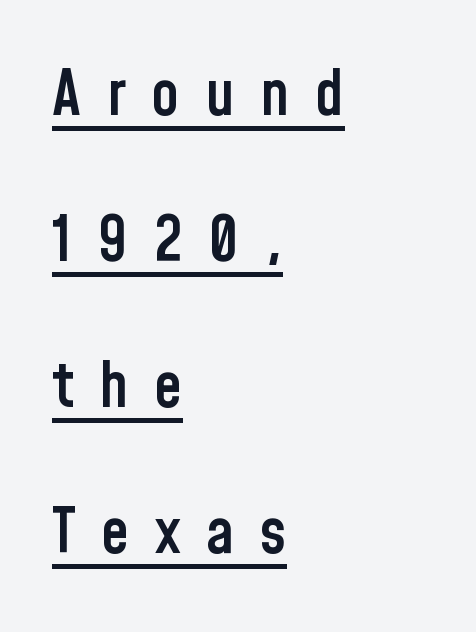
The image shows 63 px semibold, condensed sans-serif type, upright; set left-aligned, loose line spacing (2.32x), unusually wide letter spacing (+0.41 em), underlined; low stroke contrast and a medium x-height.
